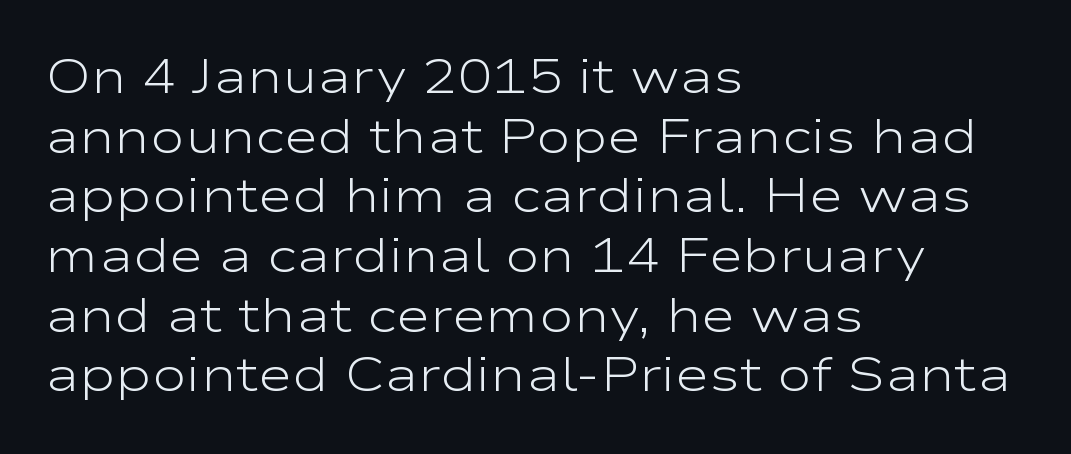
Q: Is the text bold? A: No.
Q: Is the text italic (slanted)? A: No, it is upright.
Q: Is the typeface a serif or a sans-serif typeface? A: Sans-serif.
Q: Is the text underlined? A: No.
Q: How is the paragraph aligned? A: Left-aligned.
Q: Is the spacing between letters normal or unusually wide? A: Normal.
Q: Is the spacing between lines tight, normal or loose? A: Normal.
Q: Width (condensed, normal, or wide)? A: Wide.
Q: Stroke contrast? A: Low.
Q: x-height? A: Medium.
Q: Monospaced? A: No.
